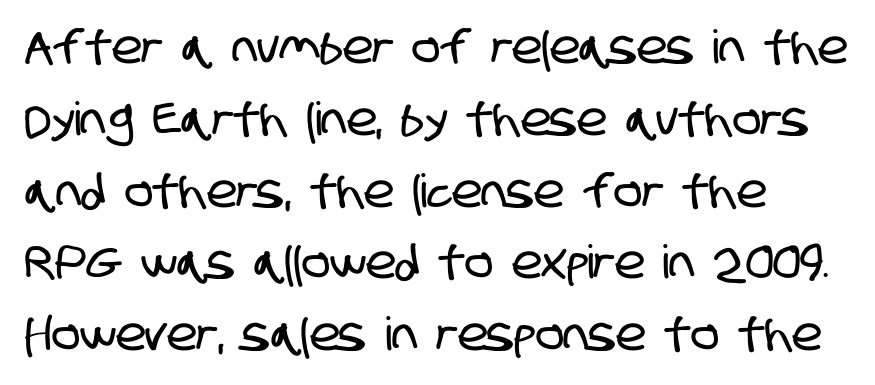
Q: Is the typeface a serif or a sans-serif typeface? A: Sans-serif.
Q: Is the text underlined? A: No.
Q: How is the paragraph aligned? A: Left-aligned.
Q: Is the spacing between letters normal or unusually wide? A: Normal.
Q: Is the spacing between lines tight, normal or loose? A: Normal.
Q: Width (condensed, normal, or wide)? A: Condensed.
Q: Stroke contrast? A: Low.
Q: x-height? A: Large.
Q: Monospaced? A: No.
